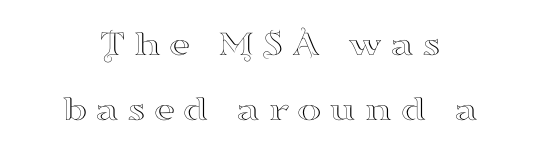
Q: Is the text italic (slanted)? A: No, it is upright.
Q: Is the typeface a serif or a sans-serif typeface? A: Serif.
Q: Is the text underlined? A: No.
Q: How is the paragraph aligned? A: Centered.
Q: Is the spacing between letters normal or unusually wide? A: Unusually wide.
Q: Width (condensed, normal, or wide)? A: Wide.
Q: Stroke contrast? A: High.
Q: x-height? A: Small.
Q: Monospaced? A: No.
